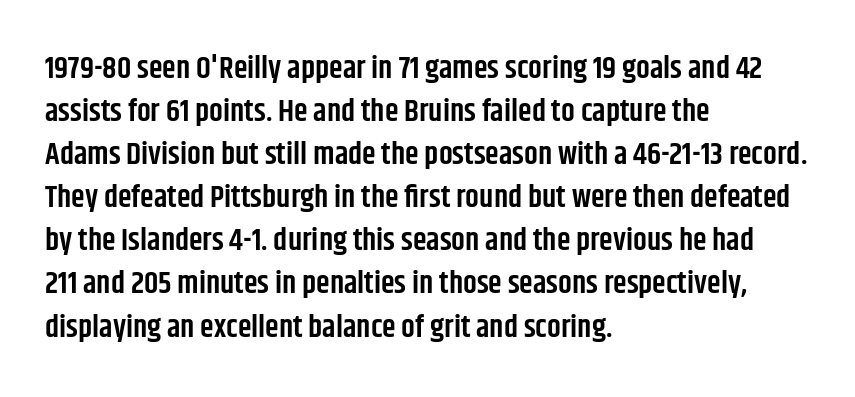
Proportional: the letters do not fall into vertical columns. Rendered with straight, roman letterforms. Type style note: lacks serifs. Nothing unusual about the tracking: characters are spaced as the font intends.
